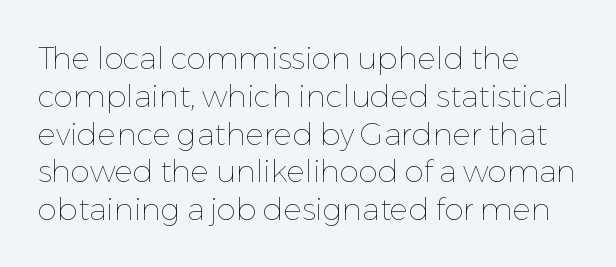
The image shows 31 px thin type, upright; set left-aligned, line spacing 1.22x, normal letter spacing, not underlined; low stroke contrast and a medium x-height.
